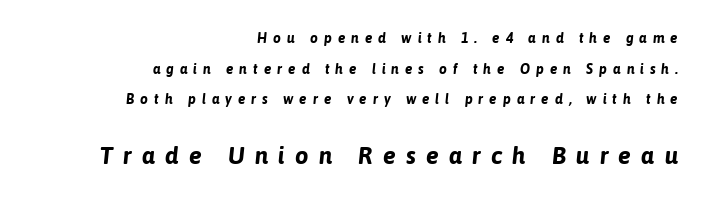
Q: Is the text bold? A: Yes.
Q: Is the text italic (slanted)? A: Yes, it leans right by about 6 degrees.
Q: Is the text underlined? A: No.
Q: How is the paragraph aligned? A: Right-aligned.
Q: Is the spacing between letters normal or unusually wide? A: Unusually wide.
Q: Is the spacing between lines tight, normal or loose? A: Loose.
Q: Which block of text is set in a larger size, the first (top) or the second (bottom)? A: The second (bottom) one.
